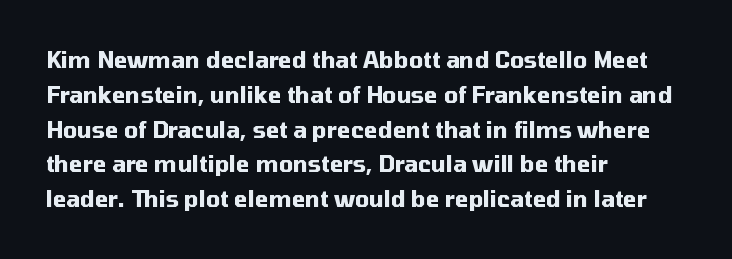
{"italic": "no", "bold": "yes", "underline": "no", "align": "left", "line_spacing": "normal", "line_spacing_ratio": 1.58, "letter_spacing": "normal", "letter_spacing_em": 0.0, "glyph_px": 22}
